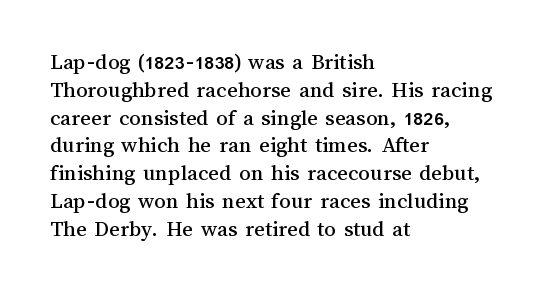
The image shows 23 px text type, upright; set left-aligned, line spacing 1.21x, normal letter spacing, not underlined.
